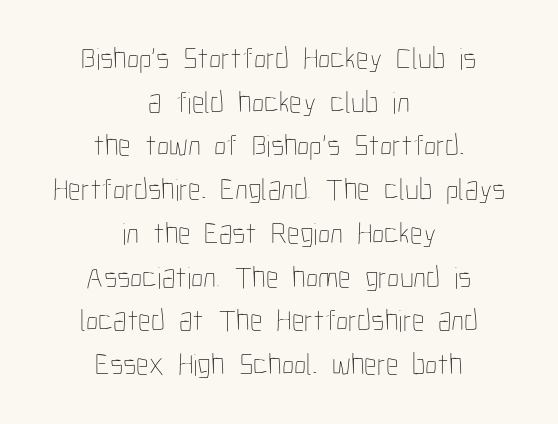
The image shows 31 px thin, condensed type, upright; set centered, normal line spacing (1.41x), normal letter spacing, not underlined; low stroke contrast and a medium x-height.
